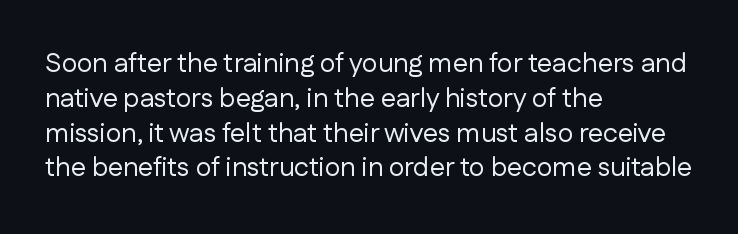
Q: Is the text bold? A: No.
Q: Is the text italic (slanted)? A: No, it is upright.
Q: Is the text underlined? A: No.
Q: How is the paragraph aligned? A: Left-aligned.
Q: Is the spacing between letters normal or unusually wide? A: Normal.
Q: Is the spacing between lines tight, normal or loose? A: Normal.
